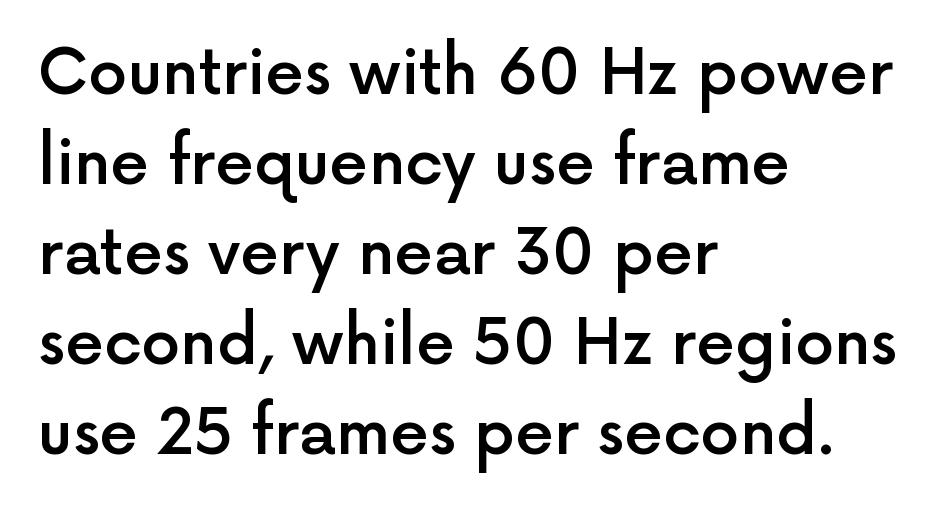
{"serif": "no", "italic": "no", "bold": "semi", "weight": "semibold", "width": "normal", "x_height": "medium", "monospaced": "no", "underline": "no", "align": "left", "line_spacing": "normal", "line_spacing_ratio": 1.45, "letter_spacing": "normal", "letter_spacing_em": 0.0, "glyph_px": 62}
